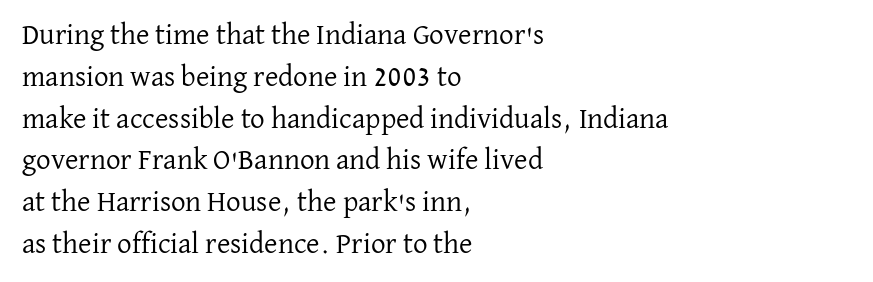
Q: Is the text bold? A: No.
Q: Is the text italic (slanted)? A: No, it is upright.
Q: Is the typeface a serif or a sans-serif typeface? A: Serif.
Q: Is the text underlined? A: No.
Q: How is the paragraph aligned? A: Left-aligned.
Q: Is the spacing between letters normal or unusually wide? A: Normal.
Q: Is the spacing between lines tight, normal or loose? A: Normal.
Q: Width (condensed, normal, or wide)? A: Normal.
Q: Stroke contrast? A: Low.
Q: x-height? A: Medium.
Q: Monospaced? A: No.
